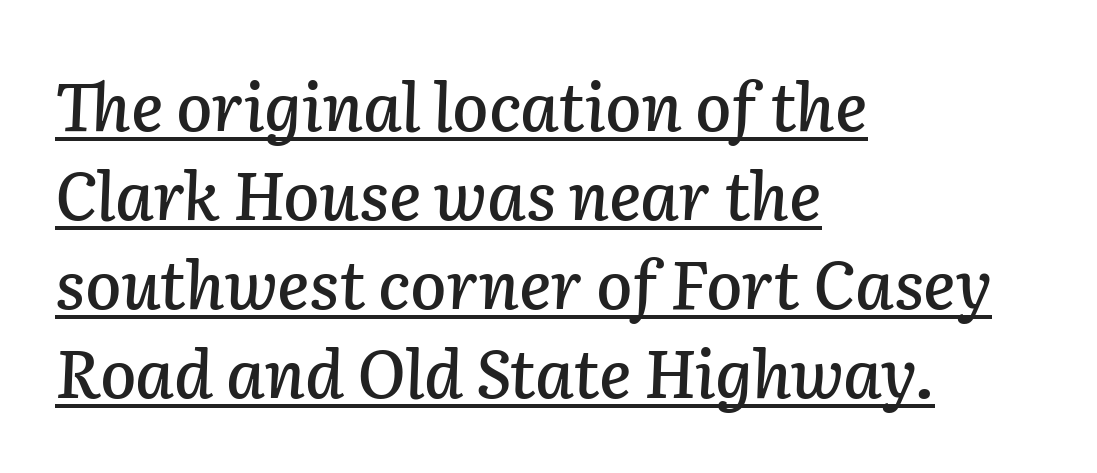
Q: Is the text italic (slanted)? A: Yes, it leans right by about 2 degrees.
Q: Is the text underlined? A: Yes.
Q: How is the paragraph aligned? A: Left-aligned.
Q: Is the spacing between letters normal or unusually wide? A: Normal.
Q: Is the spacing between lines tight, normal or loose? A: Normal.
Q: Width (condensed, normal, or wide)? A: Normal.
Q: Stroke contrast? A: Low.
Q: x-height? A: Medium.
Q: Monospaced? A: No.
